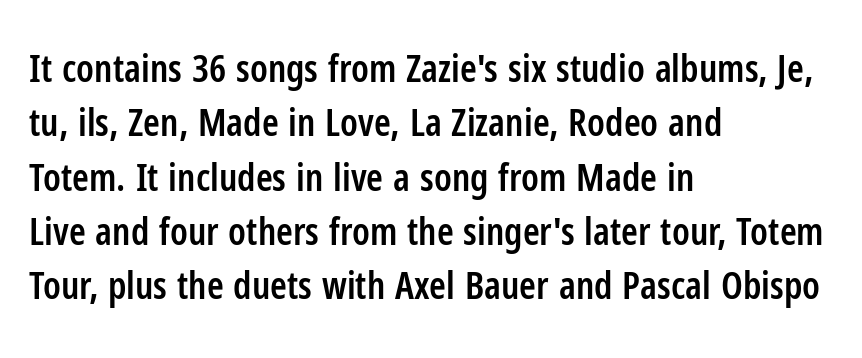
{"serif": "no", "italic": "no", "bold": "semi", "weight": "semibold", "width": "condensed", "stroke_contrast": "low", "x_height": "medium", "monospaced": "no", "underline": "no", "align": "left", "line_spacing": "normal", "line_spacing_ratio": 1.43, "letter_spacing": "normal", "letter_spacing_em": 0.0, "glyph_px": 38}
